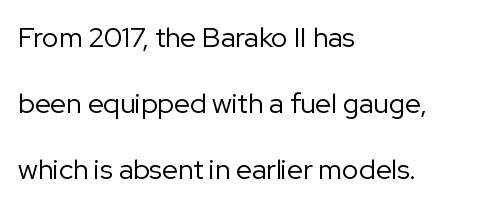
The image shows 28 px regular-weight sans-serif type, upright; set left-aligned, loose line spacing (2.36x), normal letter spacing, not underlined; low stroke contrast and a medium x-height.
